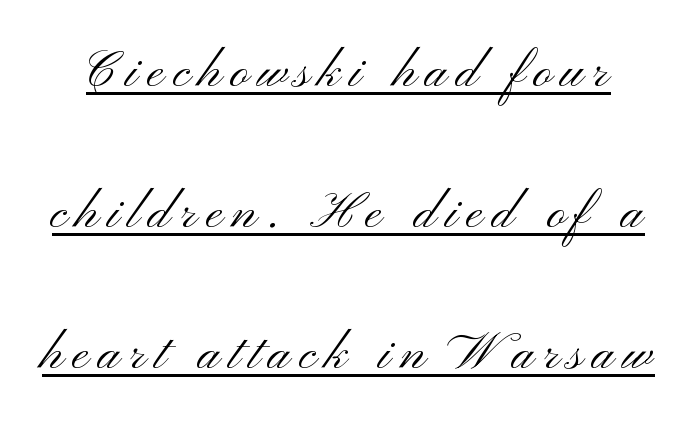
{"serif": "no", "bold": "no", "weight": "light", "width": "wide", "stroke_contrast": "medium", "x_height": "small", "monospaced": "no", "underline": "yes", "line_spacing": "loose", "line_spacing_ratio": 2.2, "glyph_px": 64}
